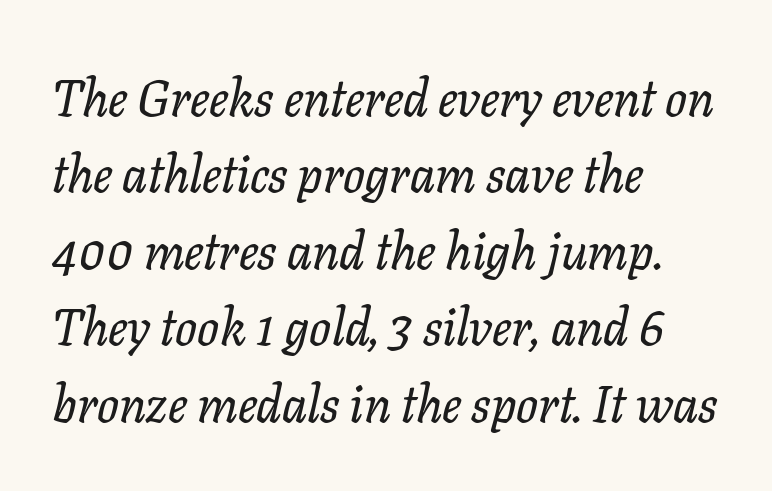
The image shows 51 px serif type, italic (leaning right); set left-aligned, normal line spacing (1.5x), normal letter spacing, not underlined; low stroke contrast and a medium x-height.
